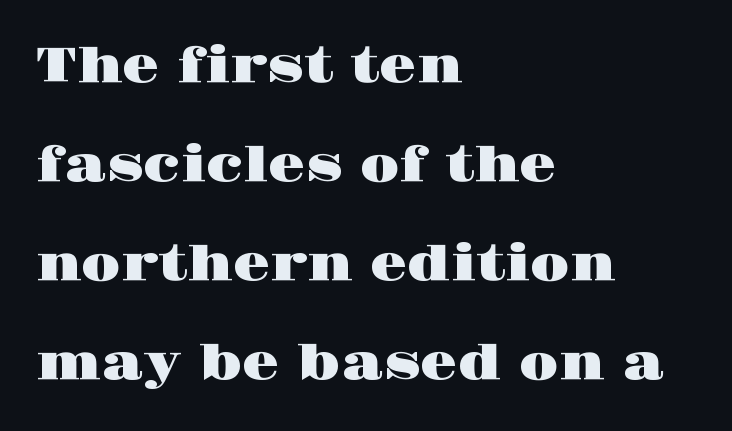
{"serif": "yes", "italic": "no", "width": "wide", "stroke_contrast": "high", "x_height": "large", "monospaced": "no", "underline": "no", "align": "left", "line_spacing": "loose", "line_spacing_ratio": 2.06, "letter_spacing": "normal", "letter_spacing_em": 0.0, "glyph_px": 48}
